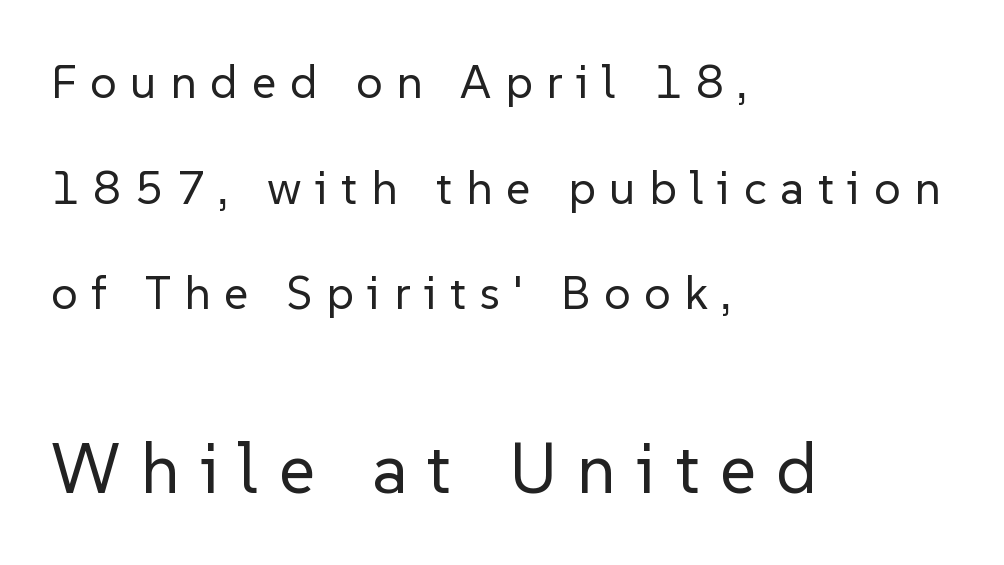
The lines in this sample share a left origin and differ only in where they stop. Stroke terminals: plain, sans-serif. Varying glyph widths throughout — classic text-font behaviour. Glance below the letters and you will spot only blank space. What's the leading like? Stretched, with rows far apart.
